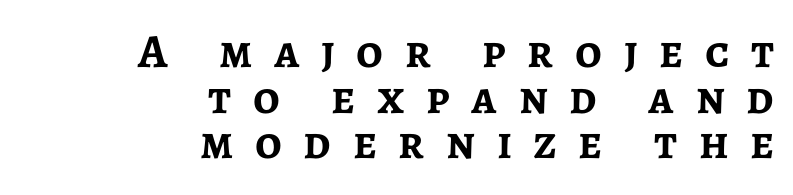
The image shows 47 px semibold sans-serif type, upright; set right-aligned, tight line spacing (0.97x), unusually wide letter spacing (+0.46 em), not underlined; low stroke contrast and a medium x-height.
